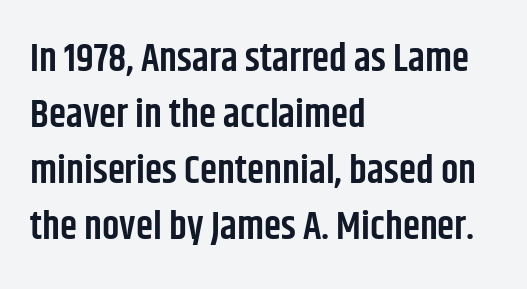
The image shows 39 px semibold, condensed sans-serif type, upright; set left-aligned, normal line spacing (1.44x), normal letter spacing, not underlined; low stroke contrast and a large x-height.
